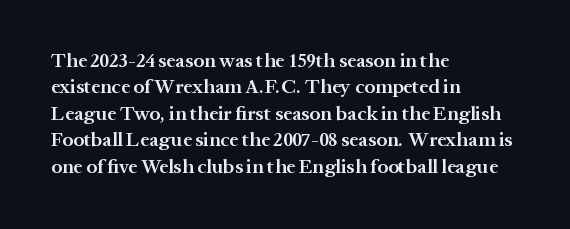
The image shows 20 px text type, upright; set left-aligned, normal line spacing (1.32x), normal letter spacing, not underlined.
